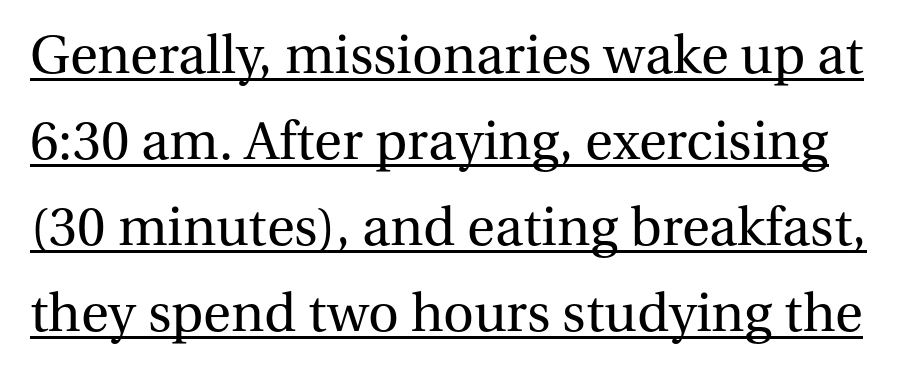
Q: Is the text bold? A: No.
Q: Is the text italic (slanted)? A: No, it is upright.
Q: Is the typeface a serif or a sans-serif typeface? A: Serif.
Q: Is the text underlined? A: Yes.
Q: Is the spacing between letters normal or unusually wide? A: Normal.
Q: Is the spacing between lines tight, normal or loose? A: Normal.
Q: Width (condensed, normal, or wide)? A: Normal.
Q: Stroke contrast? A: Medium.
Q: x-height? A: Medium.
Q: Monospaced? A: No.
